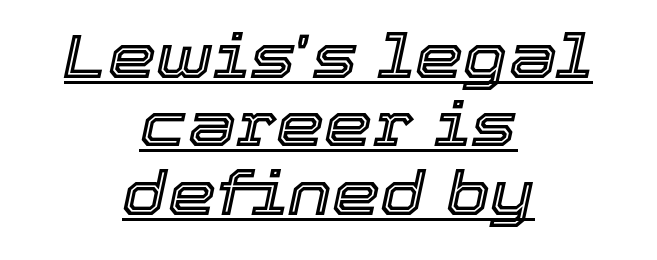
Q: Is the text italic (slanted)? A: Yes, it leans right by about 12 degrees.
Q: Is the text underlined? A: Yes.
Q: How is the paragraph aligned? A: Centered.
Q: Is the spacing between letters normal or unusually wide? A: Normal.
Q: Is the spacing between lines tight, normal or loose? A: Tight.
Q: Width (condensed, normal, or wide)? A: Normal.
Q: x-height? A: Medium.
Q: Monospaced? A: No.
